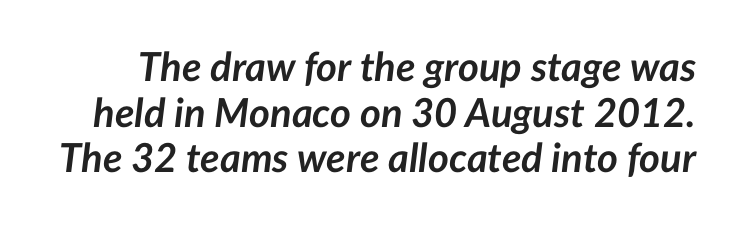
The image shows 40 px semibold type, italic (leaning right); set tight line spacing (1.14x), normal letter spacing, not underlined; low stroke contrast and a medium x-height.
